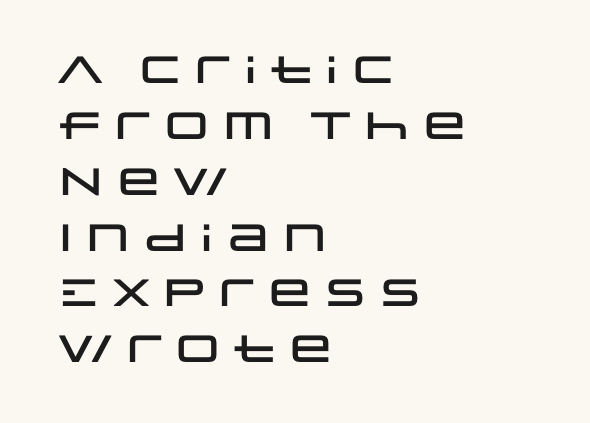
Q: Is the text italic (slanted)? A: No, it is upright.
Q: Is the typeface a serif or a sans-serif typeface? A: Sans-serif.
Q: Is the text underlined? A: No.
Q: How is the paragraph aligned? A: Left-aligned.
Q: Is the spacing between letters normal or unusually wide? A: Normal.
Q: Is the spacing between lines tight, normal or loose? A: Normal.
Q: Width (condensed, normal, or wide)? A: Wide.
Q: Stroke contrast? A: Low.
Q: x-height? A: Large.
Q: Monospaced? A: No.
